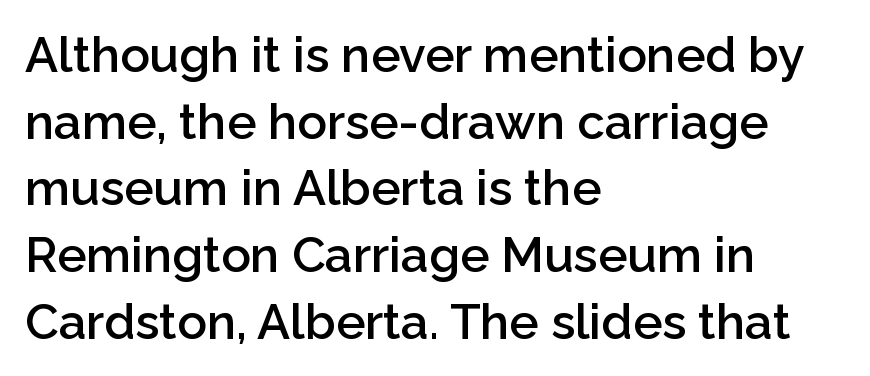
{"serif": "no", "italic": "no", "bold": "semi", "weight": "semibold", "width": "normal", "stroke_contrast": "low", "x_height": "medium", "monospaced": "no", "underline": "no", "align": "left", "line_spacing": "normal", "line_spacing_ratio": 1.36, "letter_spacing": "normal", "letter_spacing_em": 0.0, "glyph_px": 49}
